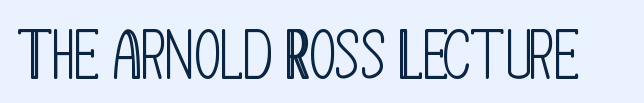
The words here are not underlined. The tracking reads as untouched default to a designer's eye. These lines are rendered in a variable-pitch font. Type style note: lacks serifs.
